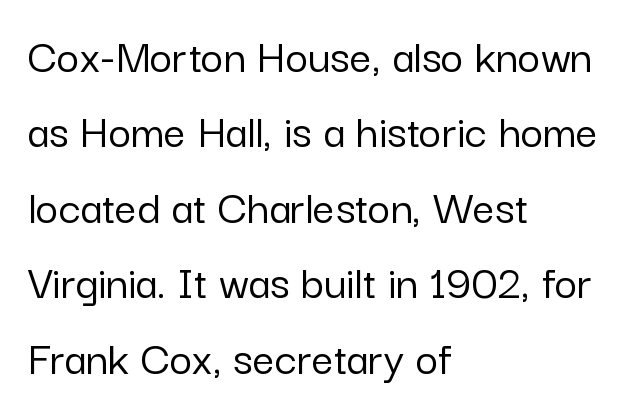
The image shows 49 px sans-serif type, upright; set left-aligned, normal line spacing (1.54x), normal letter spacing, not underlined; low stroke contrast and a medium x-height.
